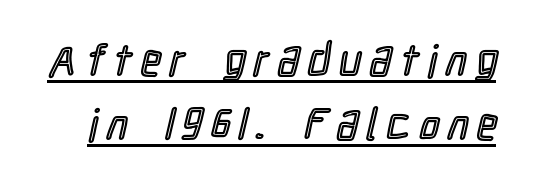
The rendering uses natural spacing where letterforms have individual widths. Summary of vertical rhythm: regular, with standard interline spacing. You could only call the tracking loose — the letters float apart.
